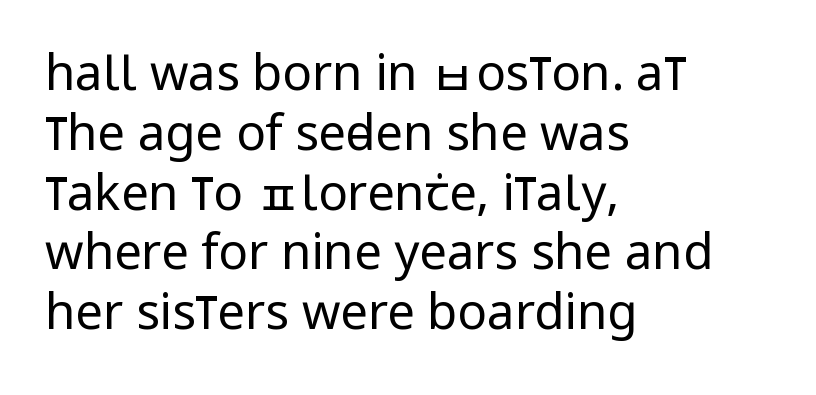
The image shows 49 px regular-weight, condensed sans-serif type, upright; set left-aligned, line spacing 1.22x, normal letter spacing, not underlined; low stroke contrast and a large x-height.
